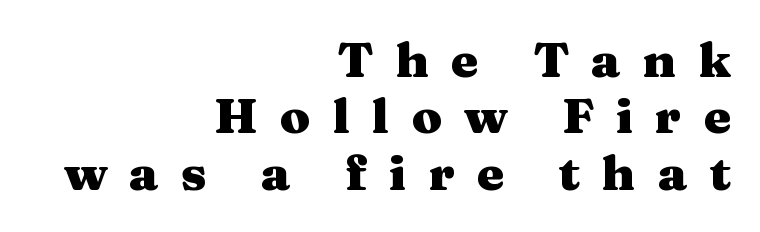
Q: Is the text bold? A: Yes.
Q: Is the text italic (slanted)? A: No, it is upright.
Q: Is the typeface a serif or a sans-serif typeface? A: Serif.
Q: Is the text underlined? A: No.
Q: How is the paragraph aligned? A: Right-aligned.
Q: Is the spacing between letters normal or unusually wide? A: Unusually wide.
Q: Is the spacing between lines tight, normal or loose? A: Tight.
Q: Width (condensed, normal, or wide)? A: Wide.
Q: Stroke contrast? A: Medium.
Q: x-height? A: Medium.
Q: Monospaced? A: No.
